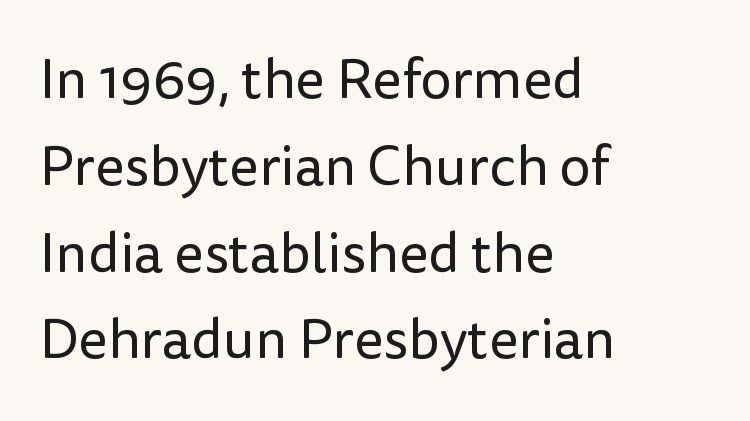
Rendered with straight, roman letterforms. Words appear dense and cohesive because spacing is normal. The space directly below the letters is spotless. The type family on display is of the sans-serif kind.
